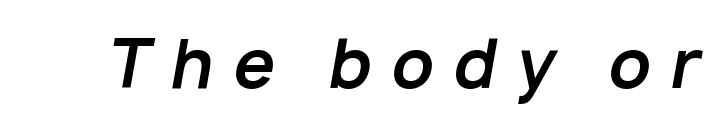
Display-style spreading of the glyphs; the letterfit is very open. Character widths vary here, with narrow letters taking less room than wide ones. Is the type bold? Yes — the strokes are clearly thick and heavy. These lines were composed using italics. A clean baseline with only descenders dipping below it.
